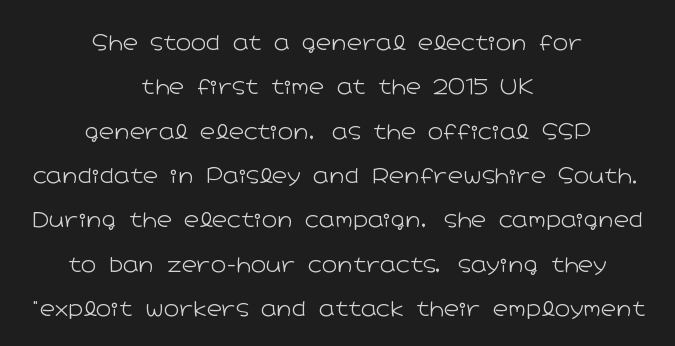
Q: Is the text bold? A: No.
Q: Is the text italic (slanted)? A: No, it is upright.
Q: Is the text underlined? A: No.
Q: How is the paragraph aligned? A: Centered.
Q: Is the spacing between letters normal or unusually wide? A: Normal.
Q: Is the spacing between lines tight, normal or loose? A: Loose.
